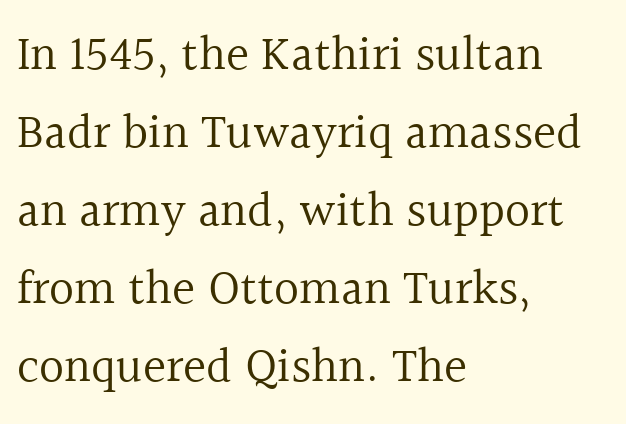
Q: Is the text bold? A: No.
Q: Is the text italic (slanted)? A: No, it is upright.
Q: Is the typeface a serif or a sans-serif typeface? A: Serif.
Q: Is the text underlined? A: No.
Q: How is the paragraph aligned? A: Left-aligned.
Q: Is the spacing between letters normal or unusually wide? A: Normal.
Q: Is the spacing between lines tight, normal or loose? A: Normal.
Q: Width (condensed, normal, or wide)? A: Normal.
Q: x-height? A: Medium.
Q: Monospaced? A: No.
